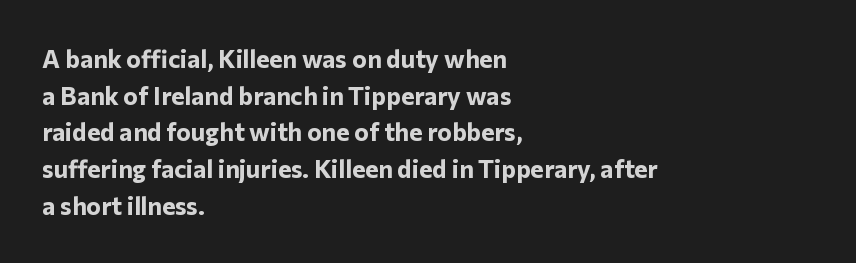
Compared with an ordinary text face, these strokes are far heavier — a full bold. Tall strokes in this sample are plumb rather than angled. Reading down the block, your eye returns to a fixed left position each line. The space directly below the letters is spotless. Leading matches the norm, producing a regular column. The type is set solid horizontally, with unmodified tracking.
